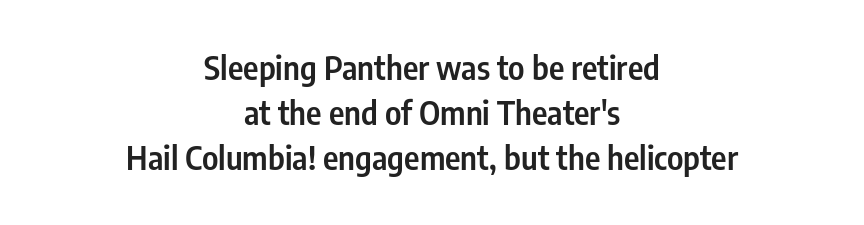
The letters sit at their default tracking, neither squeezed nor spread. Here the designer chose a conventional face with non-uniform glyph widths. The letters carry no serifs — their stems end cleanly without finishing strokes. No word sits above an underline. The rendering positions every line midway between the sides.
